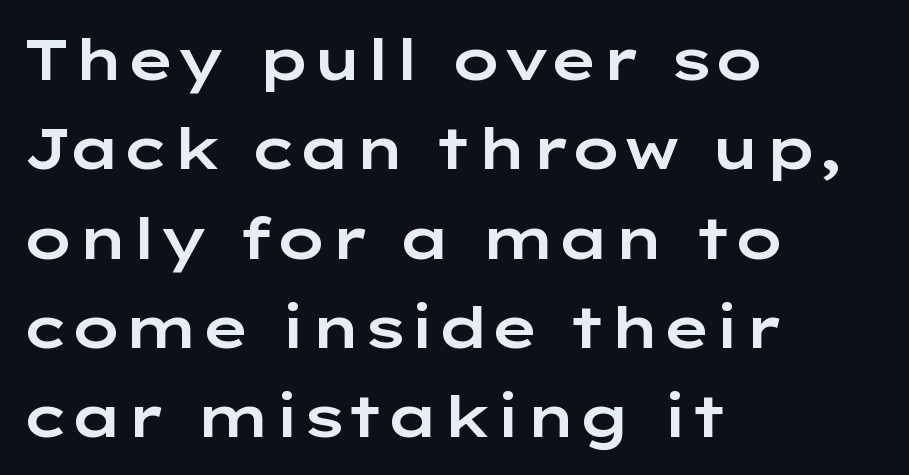
The image shows 58 px wide sans-serif type, upright; set left-aligned, normal line spacing (1.54x), normal letter spacing, not underlined; low stroke contrast and a medium x-height.
